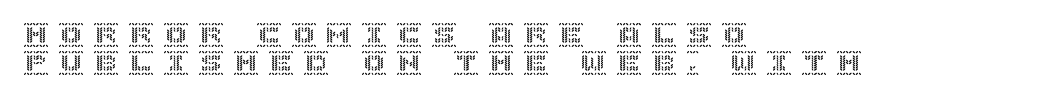
The image shows 25 px text type, upright; set left-aligned, tight line spacing (1.13x), unusually wide letter spacing (+0.4 em), not underlined.
